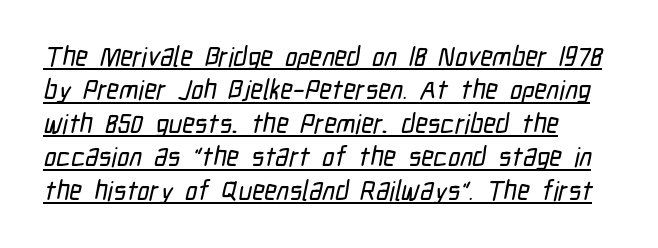
{"underline": "yes", "align": "left", "line_spacing_ratio": 1.24, "letter_spacing": "normal", "letter_spacing_em": 0.0, "glyph_px": 27}
